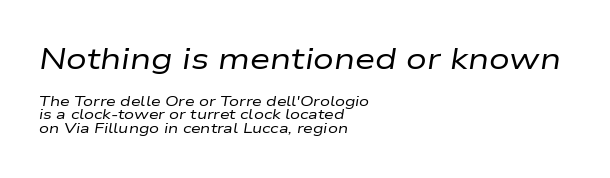
Slanted lettering throughout. Type size steps down from the first block to the second. Has an underline been added? It has not. The paragraph has a hard left edge and a soft right edge.
